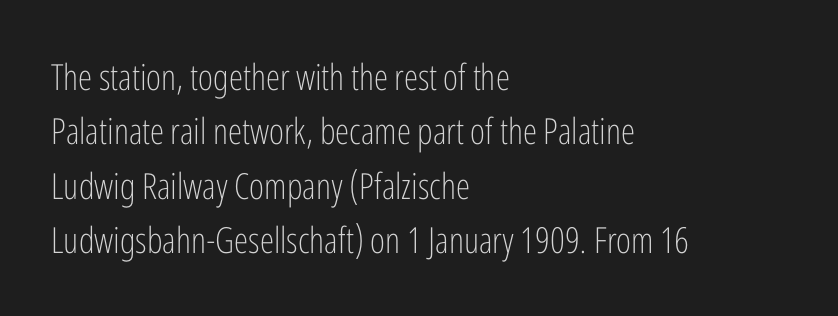
The image shows 36 px light, condensed sans-serif type, upright; set left-aligned, normal line spacing (1.51x), normal letter spacing, not underlined; low stroke contrast and a medium x-height.
